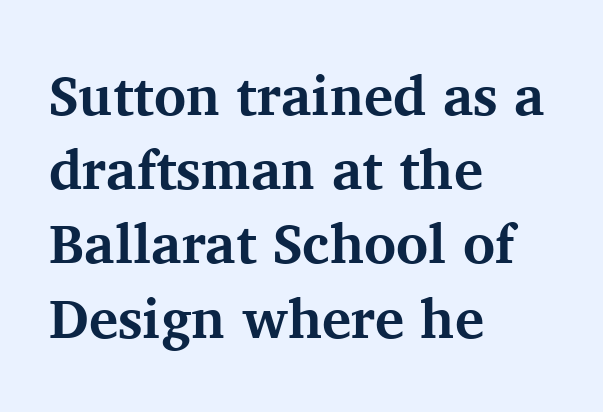
Typesetter's note: full bold, strokes at maximum text heaviness. Only glyphs here, with clear space below each row. Leading: standard. Every character sits straight up, as roman type does.
